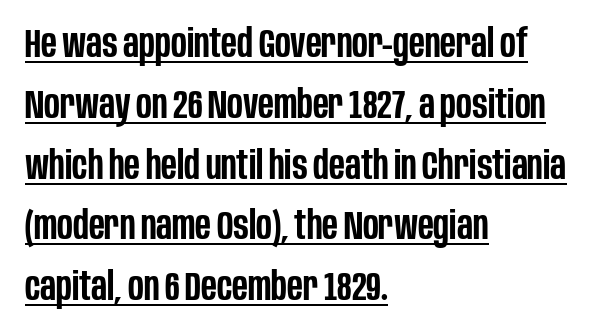
{"serif": "no", "italic": "no", "bold": "semi", "weight": "semibold", "width": "condensed", "stroke_contrast": "low", "x_height": "large", "monospaced": "no", "underline": "yes", "align": "left", "line_spacing": "normal", "line_spacing_ratio": 1.52, "letter_spacing": "normal", "letter_spacing_em": 0.0, "glyph_px": 40}
